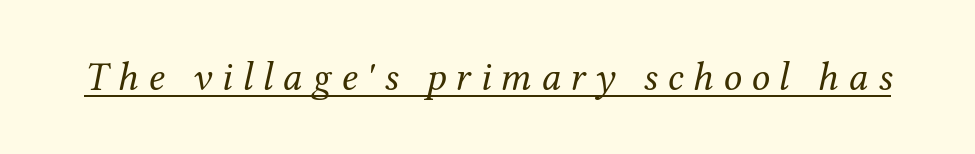
Q: Is the text bold? A: No.
Q: Is the text italic (slanted)? A: Yes, it leans right by about 12 degrees.
Q: Is the typeface a serif or a sans-serif typeface? A: Serif.
Q: Is the text underlined? A: Yes.
Q: Is the spacing between letters normal or unusually wide? A: Unusually wide.
Q: Width (condensed, normal, or wide)? A: Normal.
Q: Stroke contrast? A: Medium.
Q: x-height? A: Medium.
Q: Monospaced? A: No.
